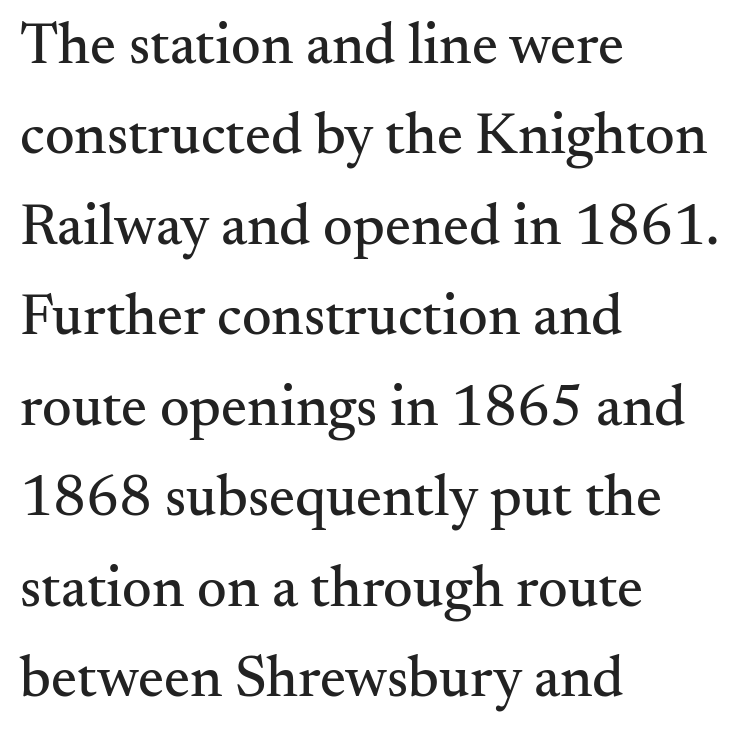
The image shows 58 px serif type, upright; set left-aligned, normal line spacing (1.56x), normal letter spacing, not underlined; medium stroke contrast and a small x-height.
